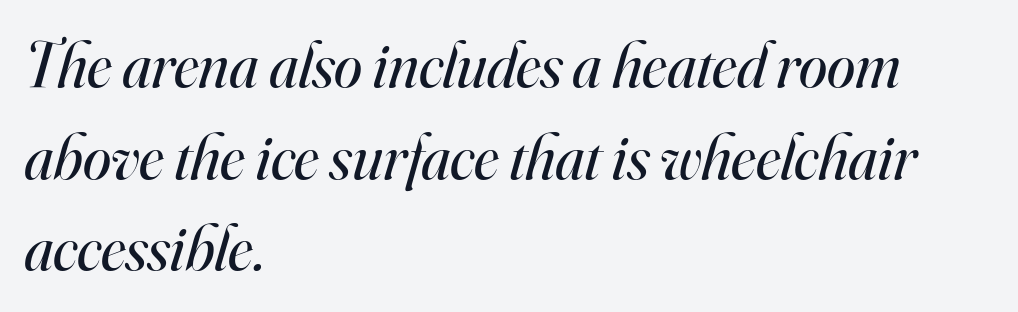
{"serif": "yes", "italic": "yes", "lean": "right", "slant_degrees": 16, "bold": "no", "weight": "regular", "width": "normal", "stroke_contrast": "high", "x_height": "small", "monospaced": "no", "underline": "no", "align": "left", "line_spacing": "normal", "line_spacing_ratio": 1.43, "letter_spacing": "normal", "letter_spacing_em": 0.0, "glyph_px": 64}
